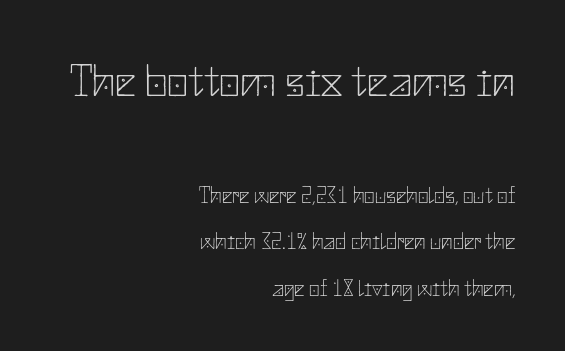
{"serif": "no", "italic": "no", "bold": "no", "weight": "thin", "width": "normal", "stroke_contrast": "low", "x_height": "small", "underline": "no", "align": "right", "line_spacing": "loose", "line_spacing_ratio": 2.02, "letter_spacing": "normal", "letter_spacing_em": 0.0, "larger_block": "first", "size_ratio": 2.0, "glyph_px": 46}
